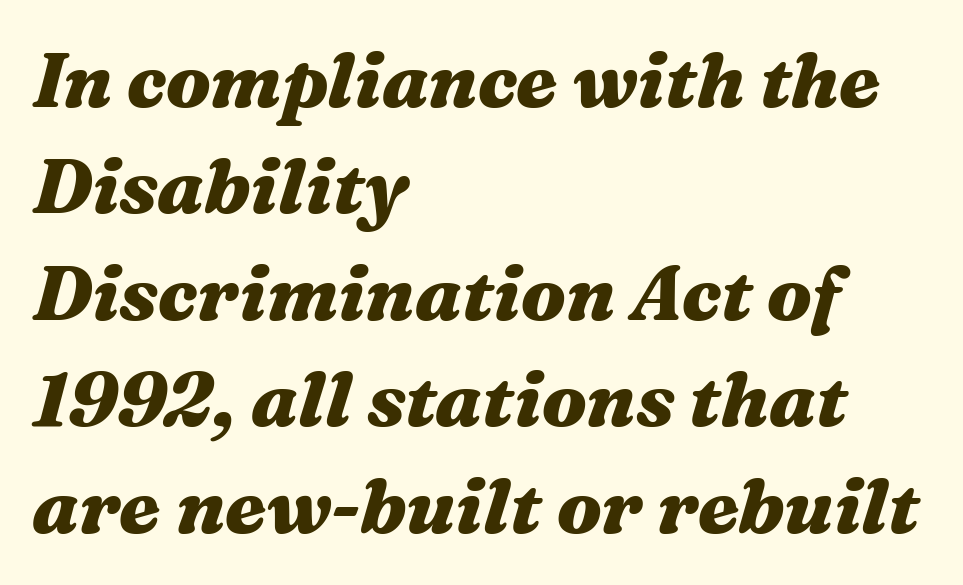
{"italic": "yes", "lean": "right", "slant_degrees": 16, "bold": "yes", "weight": "heavy", "width": "wide", "stroke_contrast": "medium", "x_height": "medium", "monospaced": "no", "underline": "no", "align": "left", "line_spacing": "normal", "line_spacing_ratio": 1.4, "letter_spacing": "normal", "letter_spacing_em": 0.0, "glyph_px": 76}
